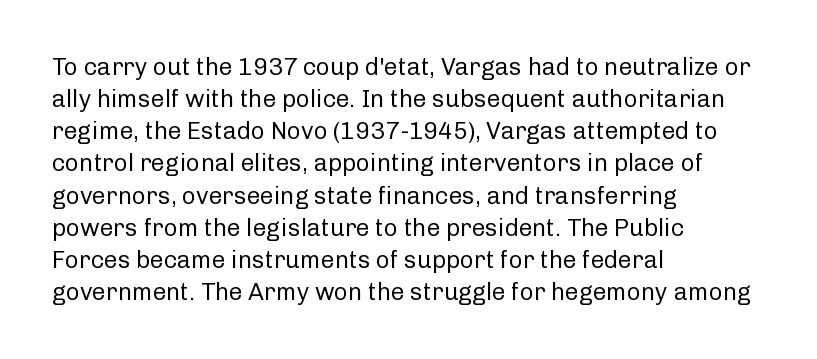
The image shows 24 px text type, upright; set left-aligned, normal line spacing (1.34x), normal letter spacing, not underlined.
